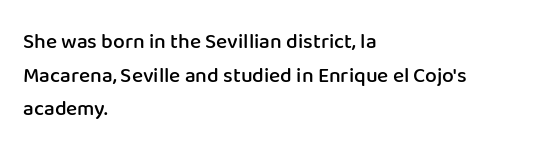
Q: Is the text bold? A: Semi-bold.
Q: Is the text italic (slanted)? A: No, it is upright.
Q: Is the text underlined? A: No.
Q: How is the paragraph aligned? A: Left-aligned.
Q: Is the spacing between letters normal or unusually wide? A: Normal.
Q: Is the spacing between lines tight, normal or loose? A: Normal.
